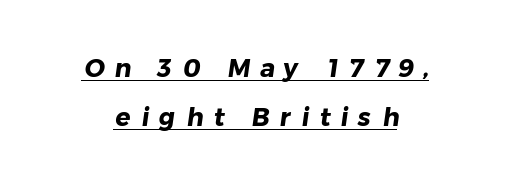
Q: Is the text bold? A: Yes.
Q: Is the text underlined? A: Yes.
Q: Is the spacing between letters normal or unusually wide? A: Unusually wide.
Q: Is the spacing between lines tight, normal or loose? A: Loose.
